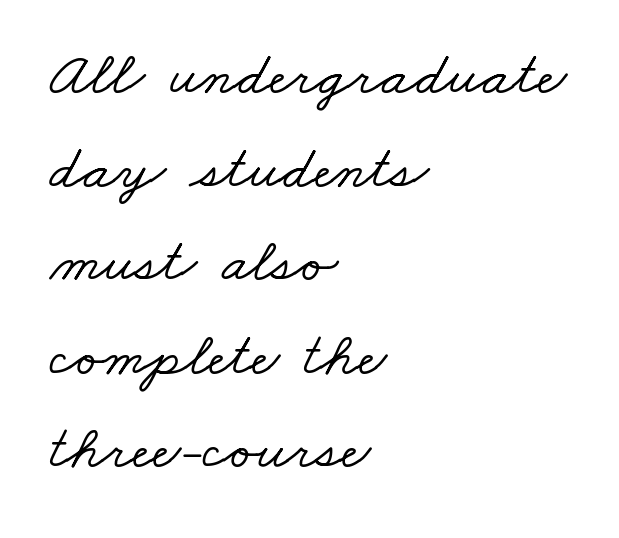
The image shows 62 px wide serif type; set left-aligned, normal line spacing (1.51x), normal letter spacing, not underlined; low stroke contrast and a small x-height.
